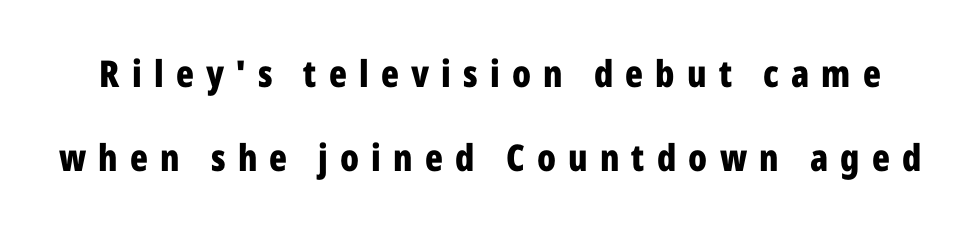
{"serif": "no", "italic": "no", "bold": "yes", "weight": "bold", "width": "condensed", "stroke_contrast": "low", "x_height": "medium", "monospaced": "no", "underline": "no", "line_spacing": "loose", "line_spacing_ratio": 2.28, "letter_spacing": "wide", "letter_spacing_em": 0.33, "glyph_px": 37}
